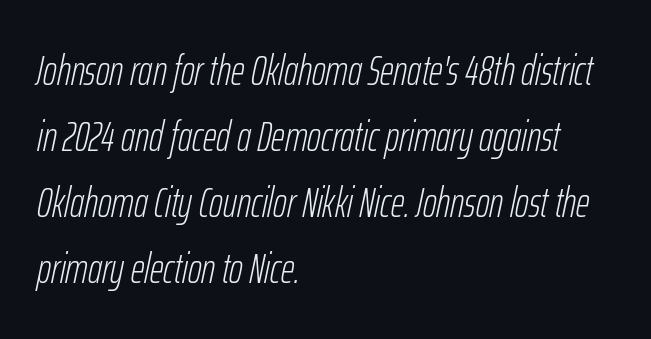
{"italic": "yes", "lean": "right", "slant_degrees": 12, "bold": "no", "weight": "light", "width": "condensed", "stroke_contrast": "low", "x_height": "medium", "monospaced": "no", "underline": "no", "align": "left", "line_spacing": "normal", "line_spacing_ratio": 1.57, "letter_spacing": "normal", "letter_spacing_em": 0.0, "glyph_px": 42}
